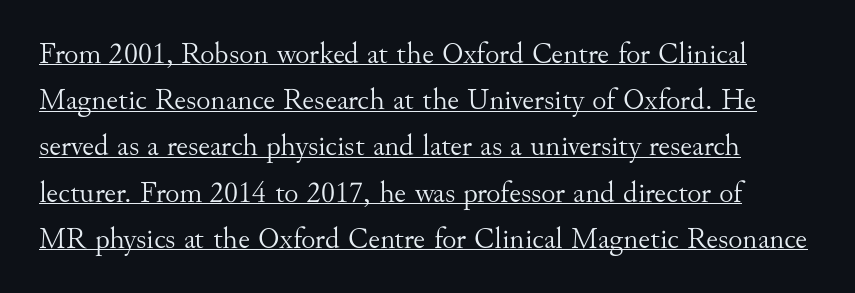
Italic: no, the glyphs are upright roman. A quiet, ordinary-to-light weight characterises the typeface. How are the letters spaced? Ordinarily, with no added tracking. Note the varied advance widths — an 'i' is clearly narrower than an 'm'. The typesetter has applied underlining to the passage shown.
